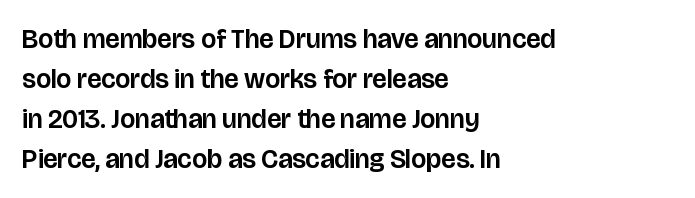
Q: Is the text italic (slanted)? A: No, it is upright.
Q: Is the text underlined? A: No.
Q: How is the paragraph aligned? A: Left-aligned.
Q: Is the spacing between letters normal or unusually wide? A: Normal.
Q: Is the spacing between lines tight, normal or loose? A: Normal.
